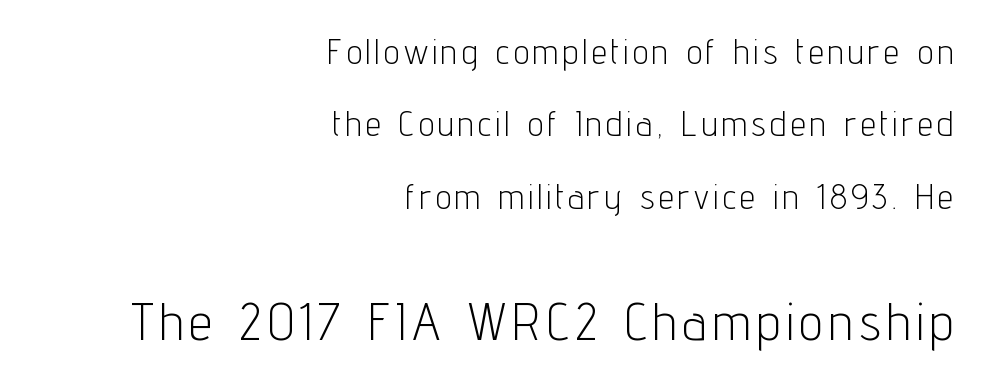
The image shows 52 px light, condensed sans-serif type, upright; set right-aligned, loose line spacing (2.07x), not underlined; the second (bottom) block is 1.49x larger; low stroke contrast and a medium x-height.
